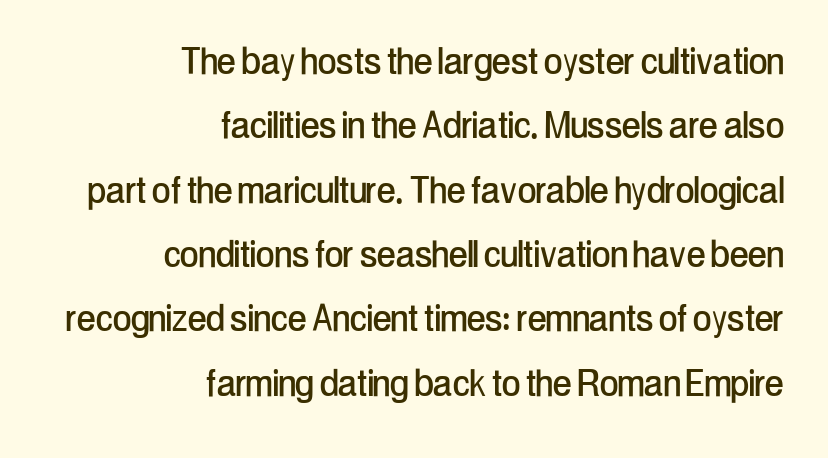
The image shows 45 px condensed sans-serif type, upright; set right-aligned, normal line spacing (1.43x), normal letter spacing, not underlined; low stroke contrast and a medium x-height.
